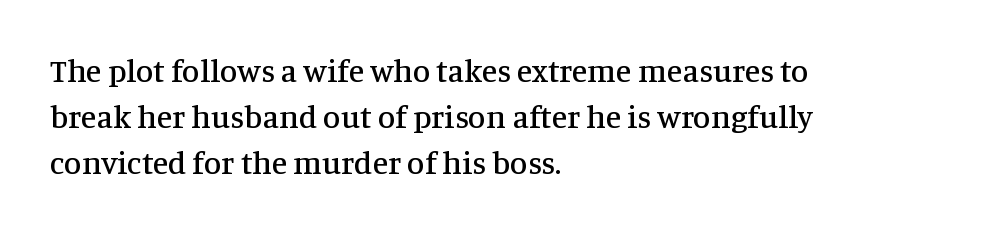
Q: Is the text italic (slanted)? A: No, it is upright.
Q: Is the typeface a serif or a sans-serif typeface? A: Serif.
Q: Is the text underlined? A: No.
Q: How is the paragraph aligned? A: Left-aligned.
Q: Is the spacing between letters normal or unusually wide? A: Normal.
Q: Is the spacing between lines tight, normal or loose? A: Normal.
Q: Width (condensed, normal, or wide)? A: Normal.
Q: Stroke contrast? A: Medium.
Q: x-height? A: Large.
Q: Monospaced? A: No.
